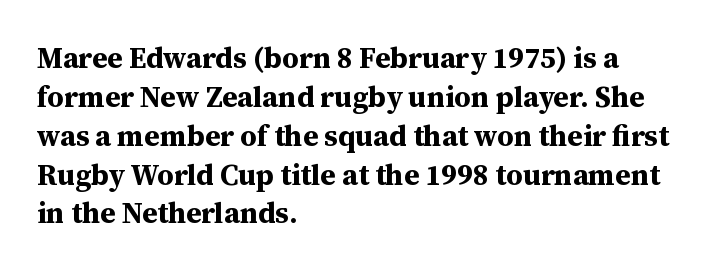
The image shows 29 px bold serif type, upright; set left-aligned, normal line spacing (1.34x), normal letter spacing, not underlined; medium stroke contrast and a medium x-height.
